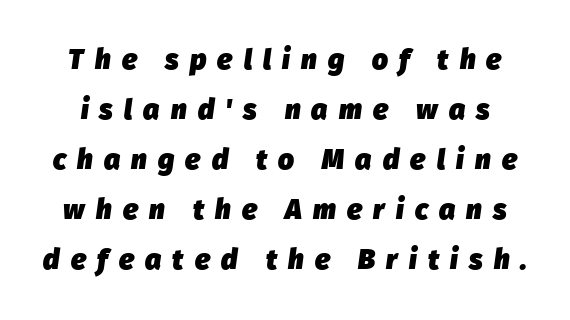
{"italic": "yes", "lean": "right", "slant_degrees": 8, "bold": "yes", "weight": "heavy", "width": "normal", "stroke_contrast": "low", "x_height": "medium", "monospaced": "no", "underline": "no", "line_spacing_ratio": 1.79, "letter_spacing": "wide", "letter_spacing_em": 0.4, "glyph_px": 28}
